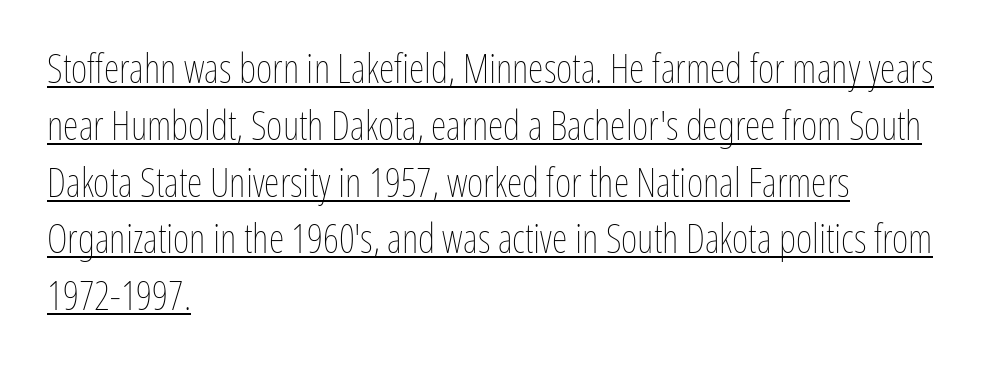
The image shows 40 px thin, condensed type, upright; set left-aligned, normal line spacing (1.42x), normal letter spacing, underlined; low stroke contrast and a medium x-height.
